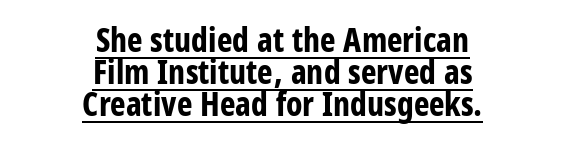
Is the letter spacing exaggerated? No — it looks like the ordinary default. A full-strength bold gives these letters their thick strokes. No italicization has been applied; the sample stays upright. The rendering shows plain stroke endings on the letterforms — a sans-serif design. Every row of glyphs is offset so its center matches the block's center. The sample's only ornament is a line tracing under the words.
